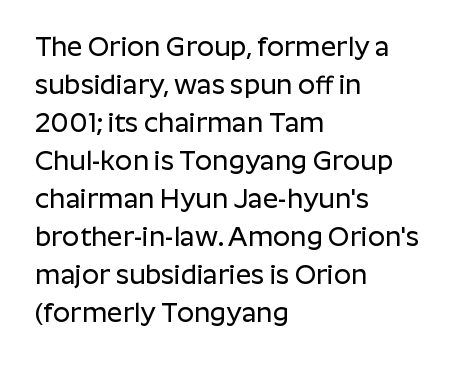
The image shows 27 px text type, upright; set left-aligned, normal line spacing (1.41x), normal letter spacing, not underlined.
